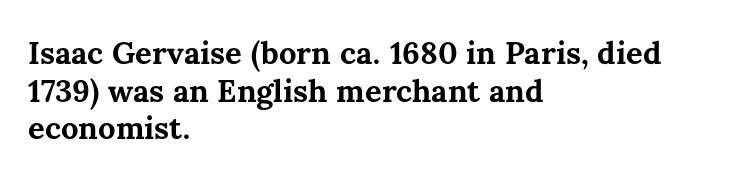
The image shows 31 px bold type, upright; set left-aligned, line spacing 1.21x, normal letter spacing, not underlined; medium stroke contrast and a medium x-height.
